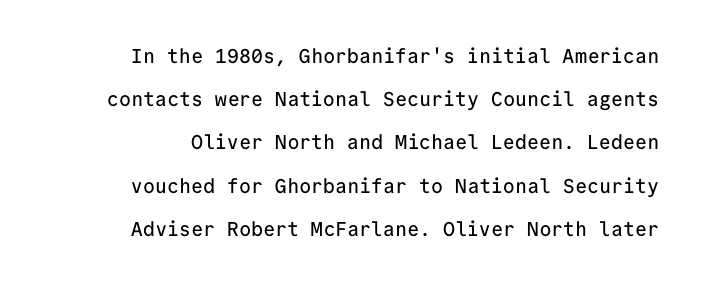
{"italic": "no", "underline": "no", "line_spacing": "loose", "line_spacing_ratio": 2.16, "letter_spacing": "normal", "letter_spacing_em": 0.0, "glyph_px": 20}
